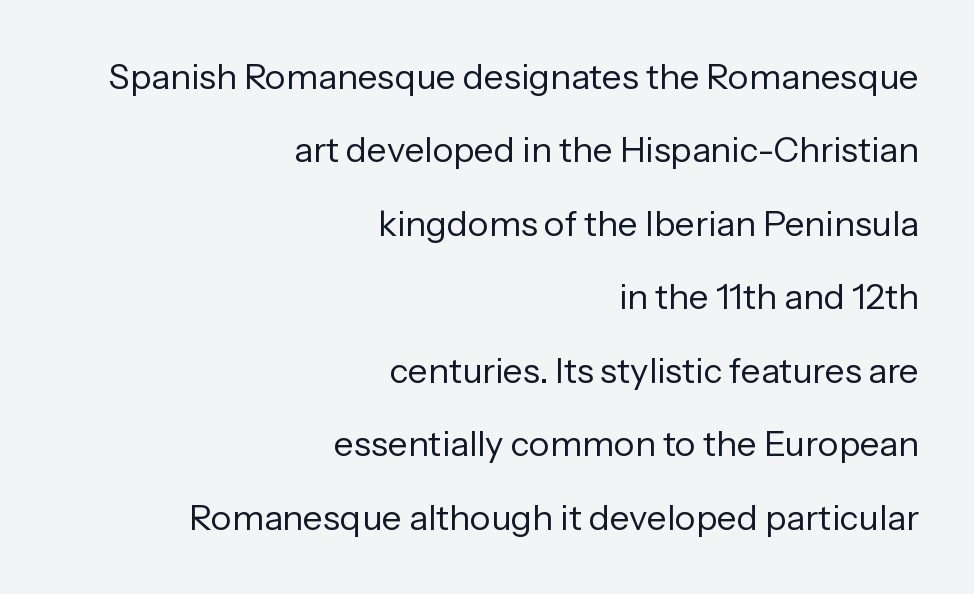
The image shows 35 px regular-weight sans-serif type, upright; set right-aligned, loose line spacing (2.1x), normal letter spacing, not underlined; low stroke contrast and a medium x-height.
